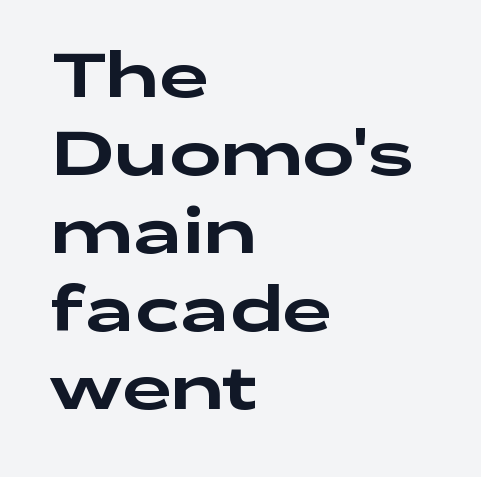
The image shows 62 px wide sans-serif type, upright; set left-aligned, normal line spacing (1.26x), normal letter spacing, not underlined; low stroke contrast and a medium x-height.
